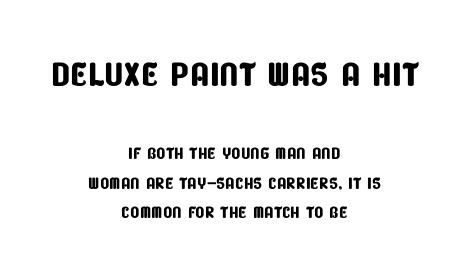
Q: Is the typeface a serif or a sans-serif typeface? A: Sans-serif.
Q: Is the text underlined? A: No.
Q: How is the paragraph aligned? A: Centered.
Q: Is the spacing between letters normal or unusually wide? A: Normal.
Q: Which block of text is set in a larger size, the first (top) or the second (bottom)? A: The first (top) one.
Q: Width (condensed, normal, or wide)? A: Condensed.
Q: Stroke contrast? A: Low.
Q: x-height? A: Large.
Q: Monospaced? A: No.
